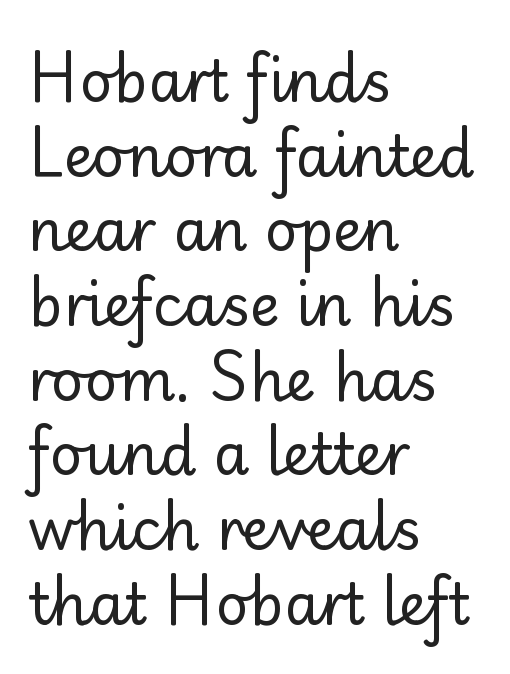
The image shows 57 px regular-weight sans-serif type, upright; set left-aligned, normal line spacing (1.31x), normal letter spacing, not underlined; low stroke contrast and a small x-height.
